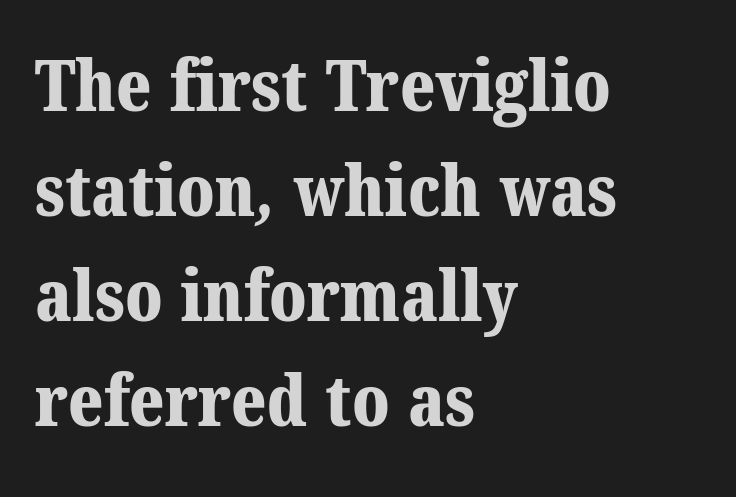
The image shows 71 px bold serif type; set left-aligned, normal line spacing (1.48x), normal letter spacing, not underlined; medium stroke contrast and a medium x-height.
